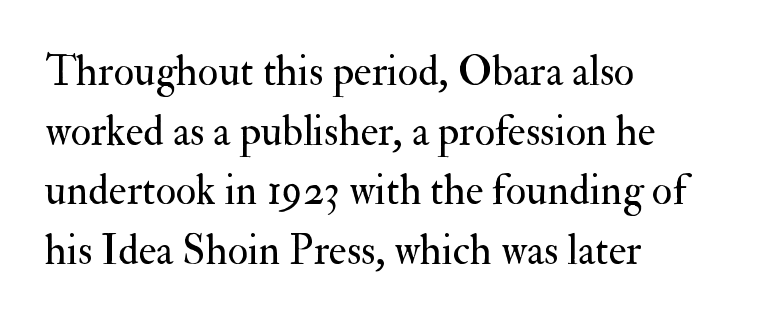
The tracking reads as untouched default to a designer's eye. Here the designer chose a conventional face with non-uniform glyph widths. Letters rest on an invisible, unmarked baseline. Observe the serifs anchoring each vertical stroke in this sample.
